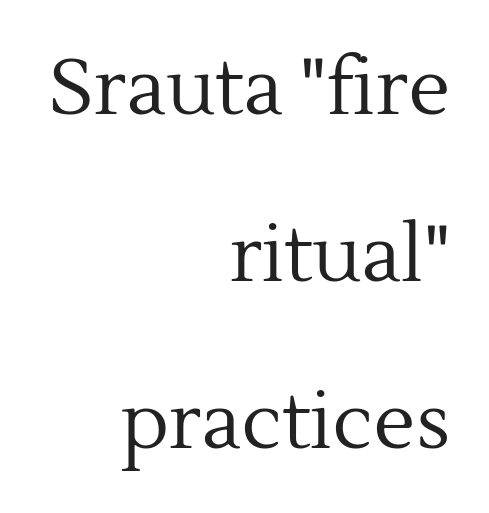
Vertically, the passage feels expansive, rows floating well apart. Observe the serifs anchoring each vertical stroke in this sample. Quick note: underline off. The passage shown is typed in a proportional face where columns would drift. On a weight scale, this lands at 450 or below.
